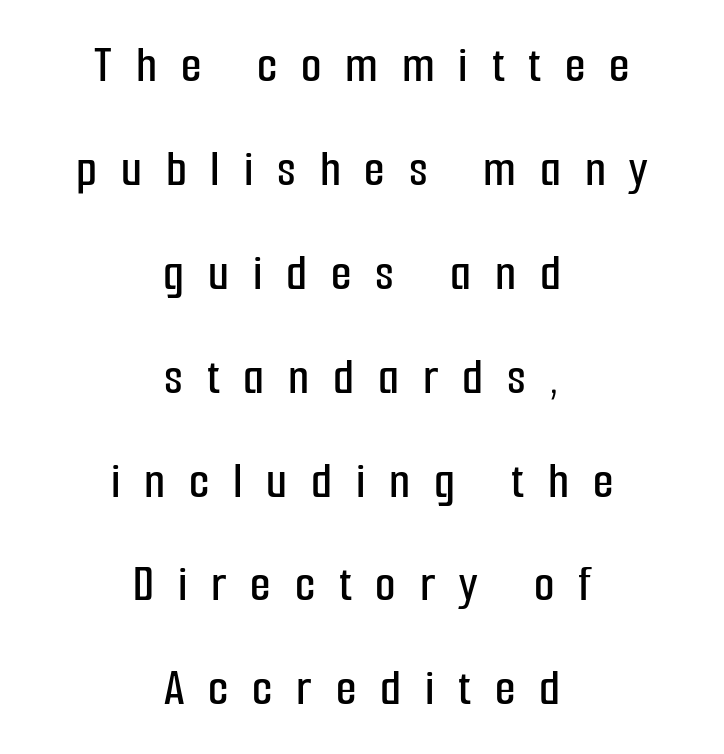
Q: Is the text italic (slanted)? A: No, it is upright.
Q: Is the typeface a serif or a sans-serif typeface? A: Sans-serif.
Q: Is the text underlined? A: No.
Q: How is the paragraph aligned? A: Centered.
Q: Is the spacing between letters normal or unusually wide? A: Unusually wide.
Q: Is the spacing between lines tight, normal or loose? A: Loose.
Q: Width (condensed, normal, or wide)? A: Condensed.
Q: Stroke contrast? A: Low.
Q: x-height? A: Medium.
Q: Monospaced? A: No.
